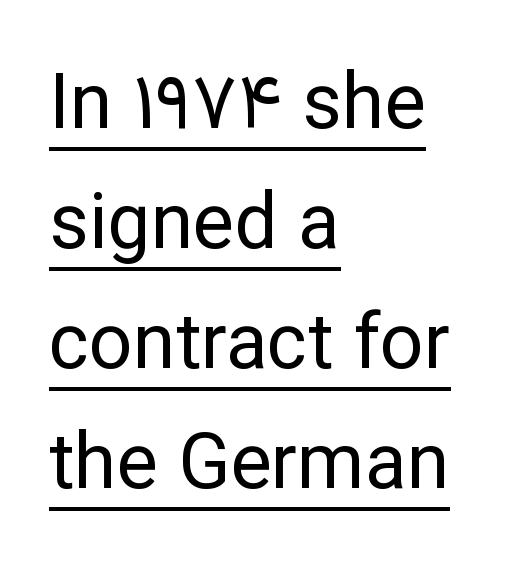
Q: Is the text bold? A: No.
Q: Is the text italic (slanted)? A: No, it is upright.
Q: Is the typeface a serif or a sans-serif typeface? A: Sans-serif.
Q: Is the text underlined? A: Yes.
Q: How is the paragraph aligned? A: Left-aligned.
Q: Is the spacing between letters normal or unusually wide? A: Normal.
Q: Is the spacing between lines tight, normal or loose? A: Normal.
Q: Width (condensed, normal, or wide)? A: Normal.
Q: Stroke contrast? A: Low.
Q: x-height? A: Medium.
Q: Monospaced? A: No.
